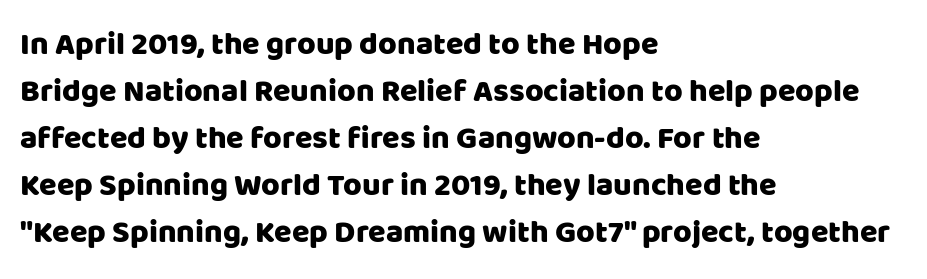
Looks like regular typesetting: each glyph gets only the width it needs. A typesetter would mark this as roman, not italic. Line beginnings align vertically; line endings do not. This sample uses plain, unmodified letter spacing. Normally led — the rows are evenly, conventionally spaced. Unmarked baselines from the first word to the last.
